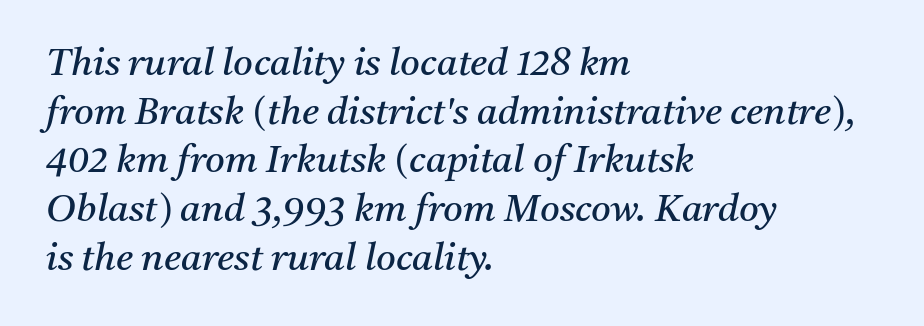
Plain, unruled lines of type. Spacing verdict: proportional, widths tailored to each character. The face used here has a pronounced slope to its letters. The block of text has a typical density, with ordinary space between rows. Each stroke keeps to a modest, everyday thickness or less.
